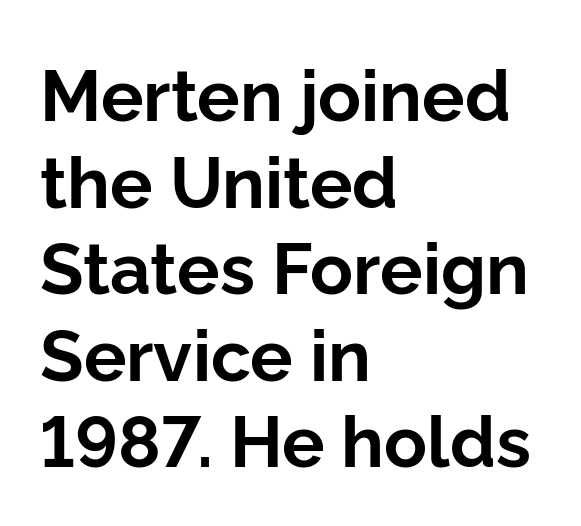
The tracking reads as untouched default to a designer's eye. Summary of weight: heavy, a full bold. Serifs: no, the terminals of the letterforms are clean. No word sits above an underline.
